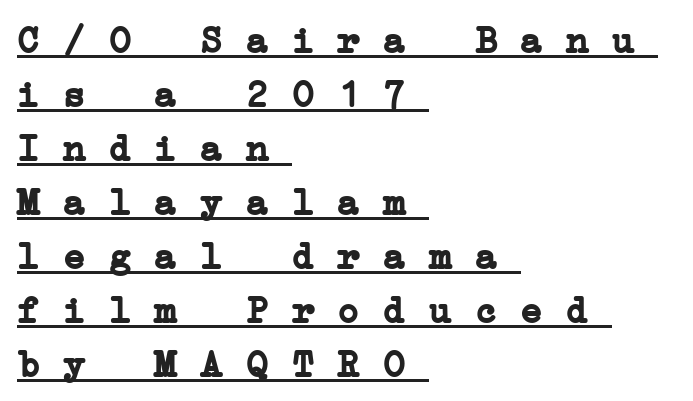
The image shows 38 px semibold, wide serif type, monospaced; set left-aligned, normal line spacing (1.42x), normal letter spacing, underlined; low stroke contrast and a medium x-height.
